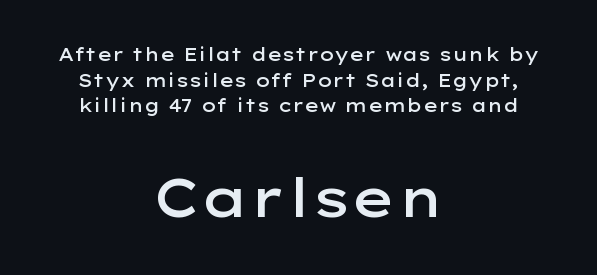
{"serif": "no", "italic": "no", "bold": "semi", "weight": "semibold", "width": "wide", "stroke_contrast": "low", "x_height": "medium", "monospaced": "no", "underline": "no", "align": "center", "line_spacing": "normal", "line_spacing_ratio": 1.43, "letter_spacing": "normal", "letter_spacing_em": 0.0, "larger_block": "second", "size_ratio": 3.0, "glyph_px": 54}
